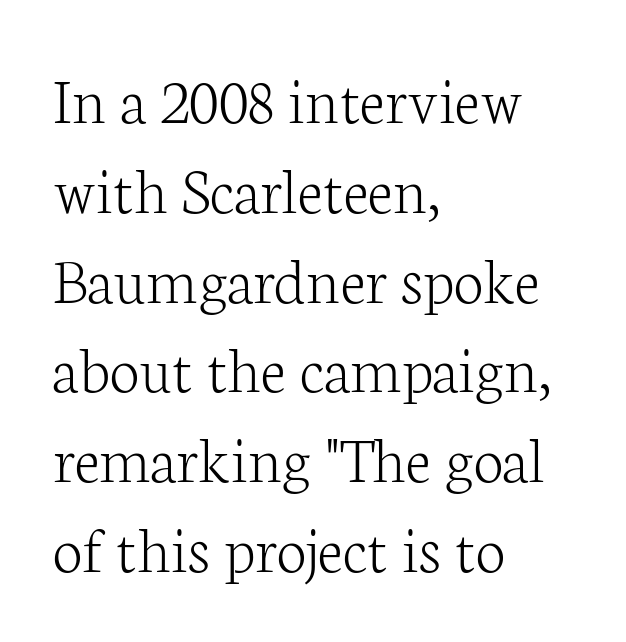
Q: Is the text bold? A: No.
Q: Is the text italic (slanted)? A: No, it is upright.
Q: Is the typeface a serif or a sans-serif typeface? A: Serif.
Q: Is the text underlined? A: No.
Q: How is the paragraph aligned? A: Left-aligned.
Q: Is the spacing between letters normal or unusually wide? A: Normal.
Q: Is the spacing between lines tight, normal or loose? A: Normal.
Q: Width (condensed, normal, or wide)? A: Normal.
Q: Stroke contrast? A: Low.
Q: x-height? A: Medium.
Q: Monospaced? A: No.
